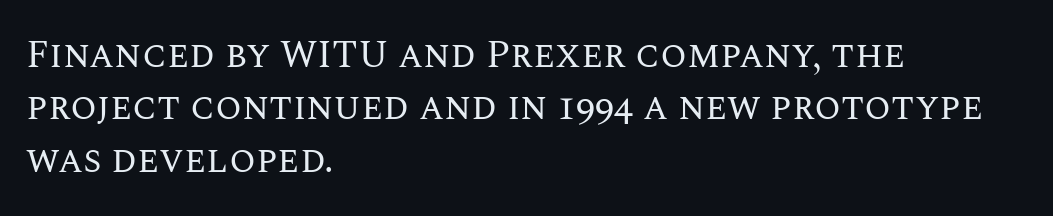
Q: Is the text bold? A: No.
Q: Is the text italic (slanted)? A: No, it is upright.
Q: Is the text underlined? A: No.
Q: How is the paragraph aligned? A: Left-aligned.
Q: Is the spacing between letters normal or unusually wide? A: Normal.
Q: Is the spacing between lines tight, normal or loose? A: Normal.
Q: Width (condensed, normal, or wide)? A: Normal.
Q: Stroke contrast? A: Medium.
Q: x-height? A: Large.
Q: Monospaced? A: No.
